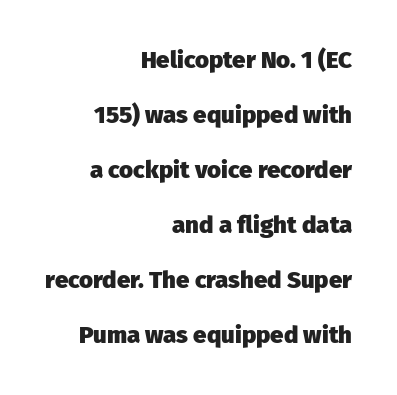
{"italic": "no", "bold": "yes", "underline": "no", "align": "right", "line_spacing": "loose", "line_spacing_ratio": 2.29, "letter_spacing": "normal", "letter_spacing_em": 0.0, "glyph_px": 24}
